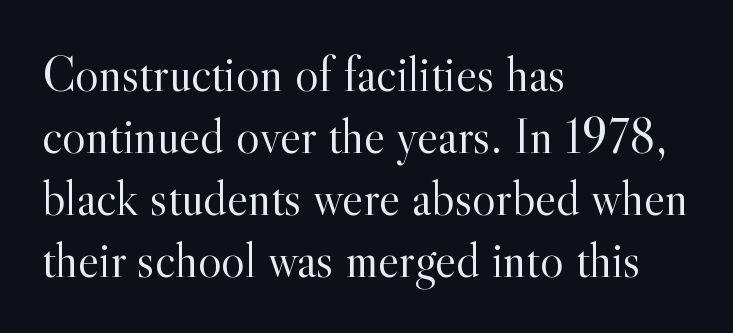
Q: Is the text bold? A: No.
Q: Is the text italic (slanted)? A: No, it is upright.
Q: Is the typeface a serif or a sans-serif typeface? A: Serif.
Q: Is the text underlined? A: No.
Q: How is the paragraph aligned? A: Left-aligned.
Q: Is the spacing between letters normal or unusually wide? A: Normal.
Q: Width (condensed, normal, or wide)? A: Normal.
Q: x-height? A: Small.
Q: Monospaced? A: No.
